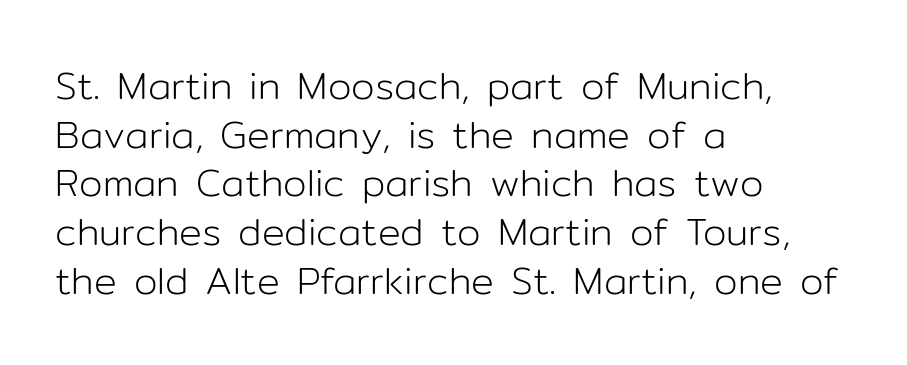
{"serif": "no", "italic": "no", "bold": "no", "weight": "light", "width": "normal", "stroke_contrast": "low", "x_height": "medium", "monospaced": "no", "underline": "no", "align": "left", "line_spacing": "normal", "line_spacing_ratio": 1.28, "letter_spacing": "normal", "letter_spacing_em": 0.0, "glyph_px": 38}
